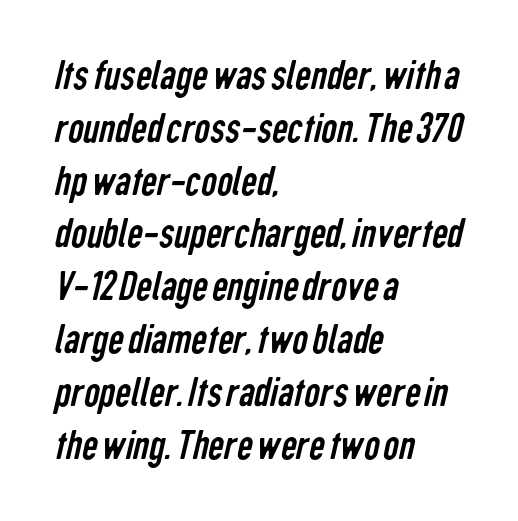
{"serif": "no", "bold": "no", "weight": "regular", "width": "condensed", "stroke_contrast": "low", "x_height": "medium", "monospaced": "no", "underline": "no", "align": "left", "line_spacing_ratio": 1.2, "letter_spacing": "normal", "letter_spacing_em": 0.0, "glyph_px": 44}
